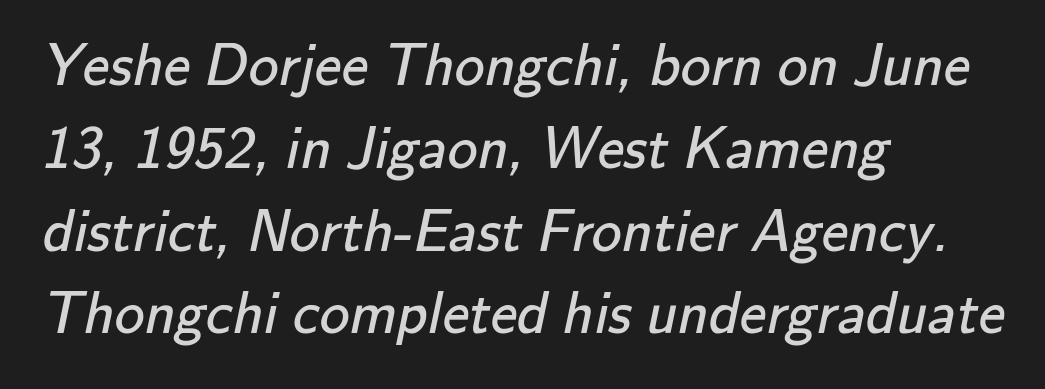
Q: Is the text bold? A: No.
Q: Is the typeface a serif or a sans-serif typeface? A: Sans-serif.
Q: Is the text underlined? A: No.
Q: How is the paragraph aligned? A: Left-aligned.
Q: Is the spacing between letters normal or unusually wide? A: Normal.
Q: Is the spacing between lines tight, normal or loose? A: Normal.
Q: Width (condensed, normal, or wide)? A: Normal.
Q: Stroke contrast? A: Low.
Q: x-height? A: Small.
Q: Monospaced? A: No.
